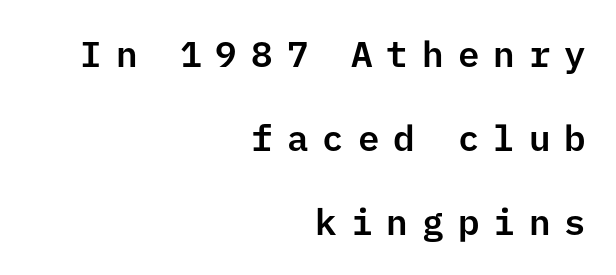
{"serif": "no", "italic": "no", "width": "normal", "stroke_contrast": "low", "x_height": "medium", "monospaced": "yes", "underline": "no", "align": "right", "line_spacing": "loose", "line_spacing_ratio": 2.33, "letter_spacing": "wide", "letter_spacing_em": 0.39, "glyph_px": 36}
